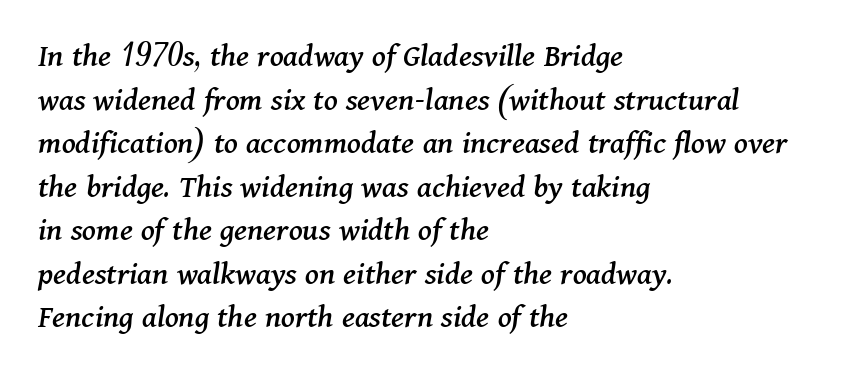
The image shows 34 px serif type, italic (leaning right); set left-aligned, normal line spacing (1.28x), normal letter spacing, not underlined; medium stroke contrast and a medium x-height.
